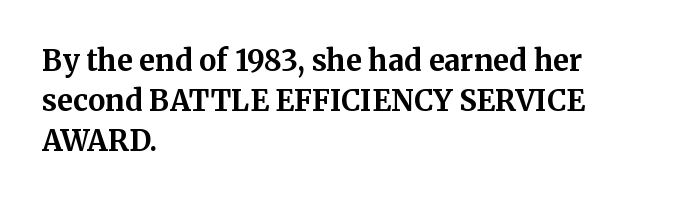
A typesetter would call this zero additional tracking. Is there any slant? The stems are plumb. Spacing verdict: proportional, widths tailored to each character. The setting favours the left margin, as ordinary paragraphs usually do. Decoration check: the copy has no underline.
